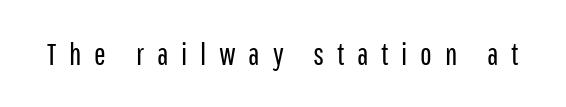
Is the type heavy? It reads as light-to-regular instead. Tracking value appears strongly positive — letters spread wide. Examine the stroke ends and you'll find no serifs. The baseline area is clear.
